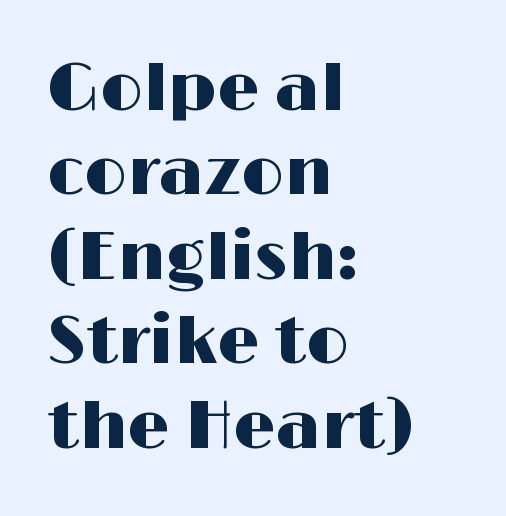
Q: Is the text italic (slanted)? A: No, it is upright.
Q: Is the typeface a serif or a sans-serif typeface? A: Sans-serif.
Q: Is the text underlined? A: No.
Q: How is the paragraph aligned? A: Left-aligned.
Q: Is the spacing between letters normal or unusually wide? A: Normal.
Q: Is the spacing between lines tight, normal or loose? A: Normal.
Q: Width (condensed, normal, or wide)? A: Wide.
Q: Stroke contrast? A: High.
Q: x-height? A: Medium.
Q: Monospaced? A: No.
